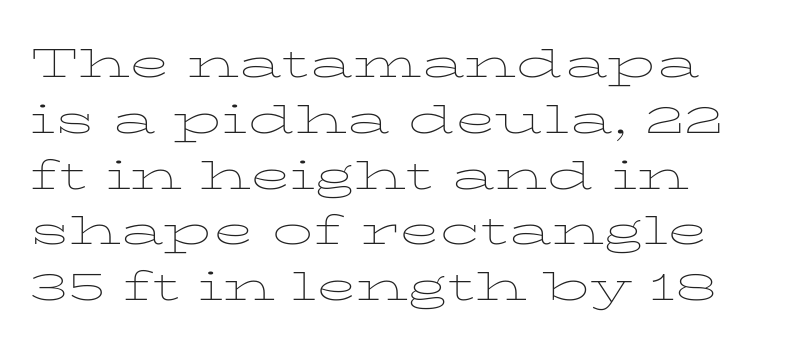
Q: Is the text bold? A: No.
Q: Is the text italic (slanted)? A: No, it is upright.
Q: Is the typeface a serif or a sans-serif typeface? A: Serif.
Q: Is the text underlined? A: No.
Q: How is the paragraph aligned? A: Left-aligned.
Q: Is the spacing between letters normal or unusually wide? A: Normal.
Q: Is the spacing between lines tight, normal or loose? A: Normal.
Q: Width (condensed, normal, or wide)? A: Wide.
Q: Stroke contrast? A: Low.
Q: x-height? A: Medium.
Q: Monospaced? A: No.
